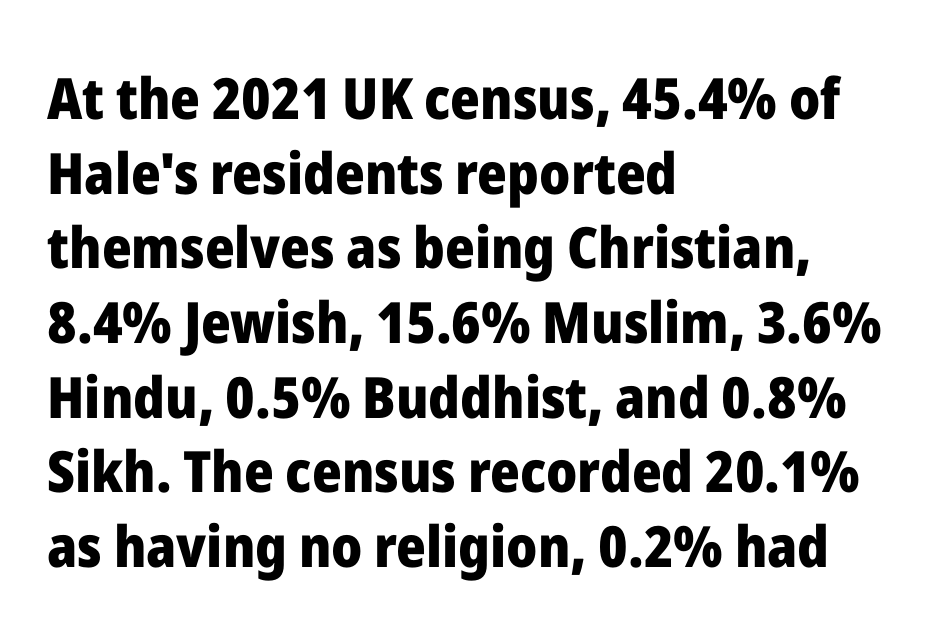
{"serif": "no", "italic": "no", "bold": "yes", "weight": "heavy", "width": "normal", "stroke_contrast": "low", "x_height": "medium", "monospaced": "no", "underline": "no", "align": "left", "line_spacing": "normal", "line_spacing_ratio": 1.31, "letter_spacing": "normal", "letter_spacing_em": 0.0, "glyph_px": 57}
